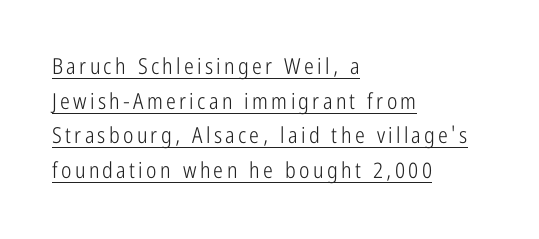
The image shows 22 px text type, upright; set left-aligned, normal line spacing (1.57x), underlined.
